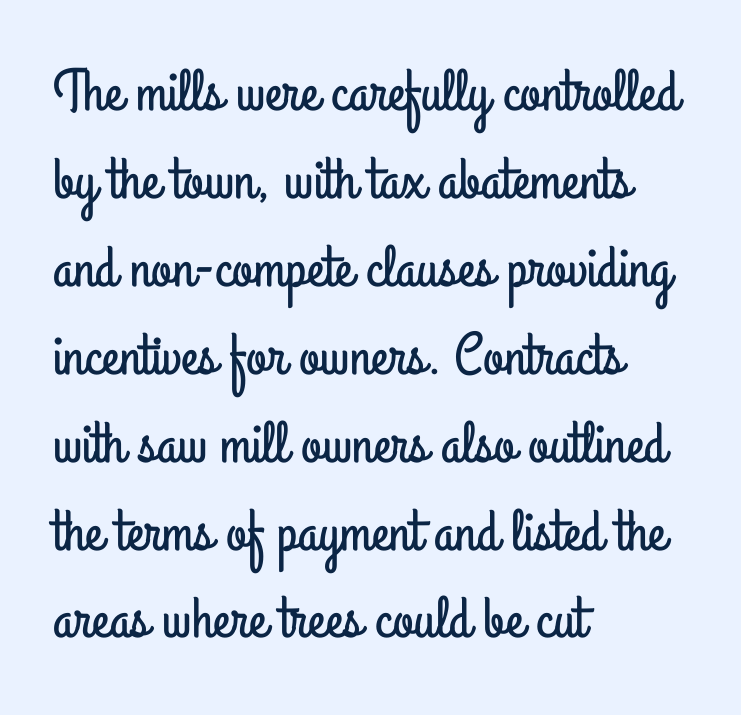
The image shows 59 px condensed sans-serif type, upright; set left-aligned, normal line spacing (1.49x), normal letter spacing, not underlined; low stroke contrast and a small x-height.
